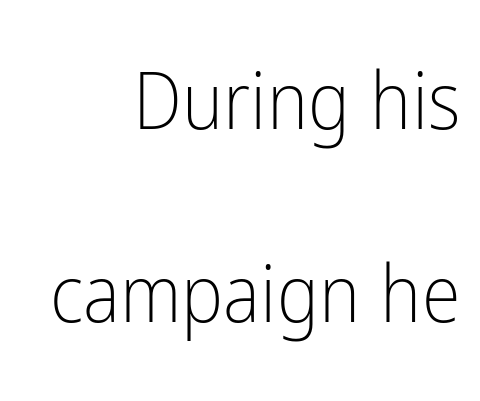
The image shows 79 px light, condensed sans-serif type, upright; set right-aligned, loose line spacing (2.44x), normal letter spacing, not underlined; low stroke contrast and a medium x-height.
